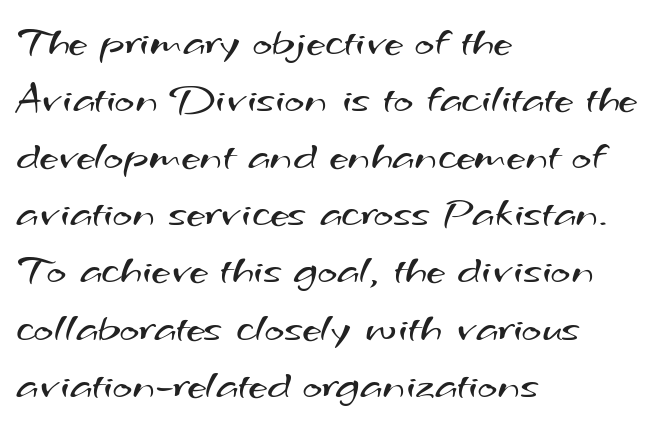
{"serif": "no", "bold": "no", "weight": "regular", "width": "wide", "stroke_contrast": "medium", "x_height": "small", "monospaced": "no", "underline": "no", "align": "left", "line_spacing": "normal", "line_spacing_ratio": 1.36, "letter_spacing": "normal", "letter_spacing_em": 0.0, "glyph_px": 42}
